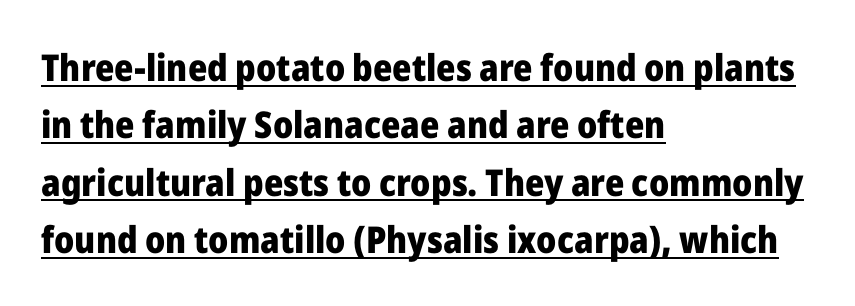
Q: Is the text bold? A: Yes.
Q: Is the text italic (slanted)? A: No, it is upright.
Q: Is the typeface a serif or a sans-serif typeface? A: Sans-serif.
Q: Is the text underlined? A: Yes.
Q: How is the paragraph aligned? A: Left-aligned.
Q: Is the spacing between letters normal or unusually wide? A: Normal.
Q: Is the spacing between lines tight, normal or loose? A: Normal.
Q: Width (condensed, normal, or wide)? A: Normal.
Q: Stroke contrast? A: Low.
Q: x-height? A: Medium.
Q: Monospaced? A: No.
